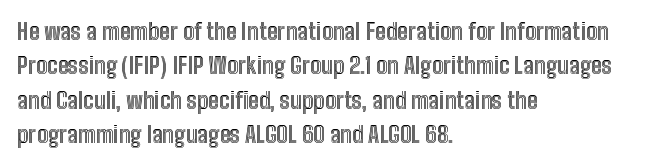
If you drew a ruler down the left edge, every line would touch it. Any mark beneath the type? The region is blank. Vertical spacing — default. It's the straight-up-and-down kind of type.
